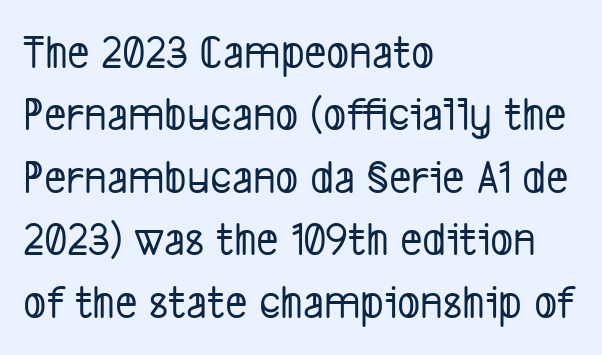
Q: Is the typeface a serif or a sans-serif typeface? A: Sans-serif.
Q: Is the text underlined? A: No.
Q: How is the paragraph aligned? A: Left-aligned.
Q: Is the spacing between letters normal or unusually wide? A: Normal.
Q: Is the spacing between lines tight, normal or loose? A: Normal.
Q: Width (condensed, normal, or wide)? A: Condensed.
Q: Stroke contrast? A: Low.
Q: x-height? A: Medium.
Q: Monospaced? A: No.
